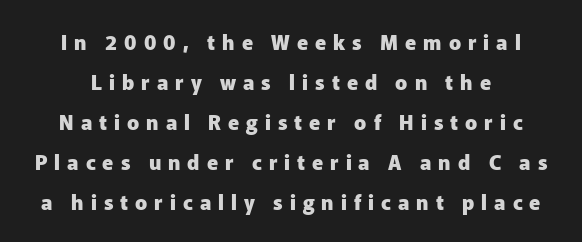
{"italic": "no", "bold": "yes", "underline": "no", "line_spacing": "loose", "line_spacing_ratio": 2.0, "letter_spacing": "wide", "letter_spacing_em": 0.35, "glyph_px": 20}
